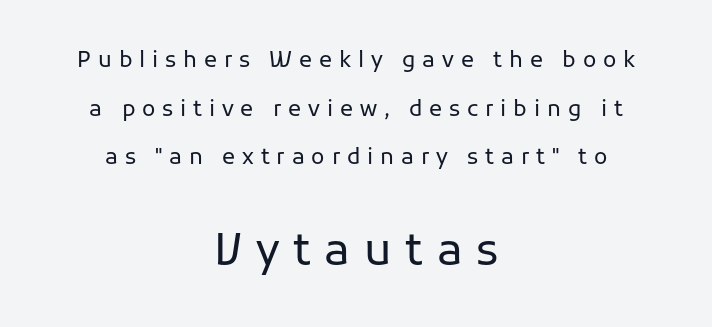
Q: Is the text bold? A: No.
Q: Is the text italic (slanted)? A: No, it is upright.
Q: Is the typeface a serif or a sans-serif typeface? A: Sans-serif.
Q: Is the text underlined? A: No.
Q: How is the paragraph aligned? A: Centered.
Q: Is the spacing between letters normal or unusually wide? A: Unusually wide.
Q: Is the spacing between lines tight, normal or loose? A: Loose.
Q: Which block of text is set in a larger size, the first (top) or the second (bottom)? A: The second (bottom) one.
Q: Width (condensed, normal, or wide)? A: Normal.
Q: Stroke contrast? A: Low.
Q: x-height? A: Medium.
Q: Monospaced? A: No.
